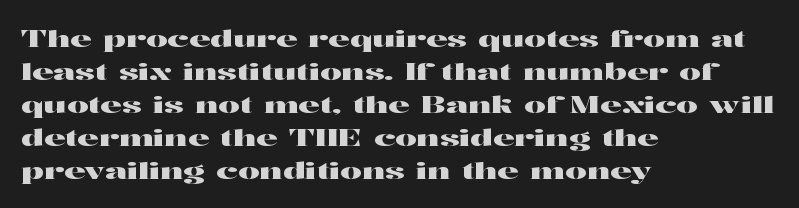
The image shows 24 px text type, upright; set left-aligned, normal line spacing (1.37x), normal letter spacing, not underlined.
